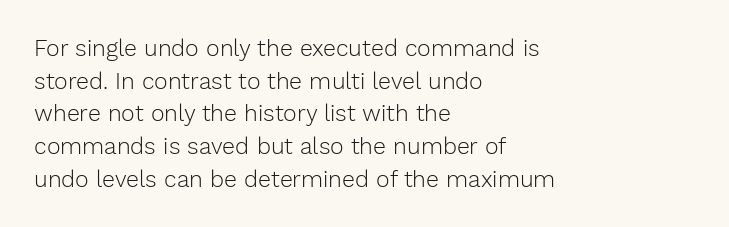
The image shows 23 px text type, upright; set left-aligned, normal line spacing (1.42x), normal letter spacing, not underlined.
